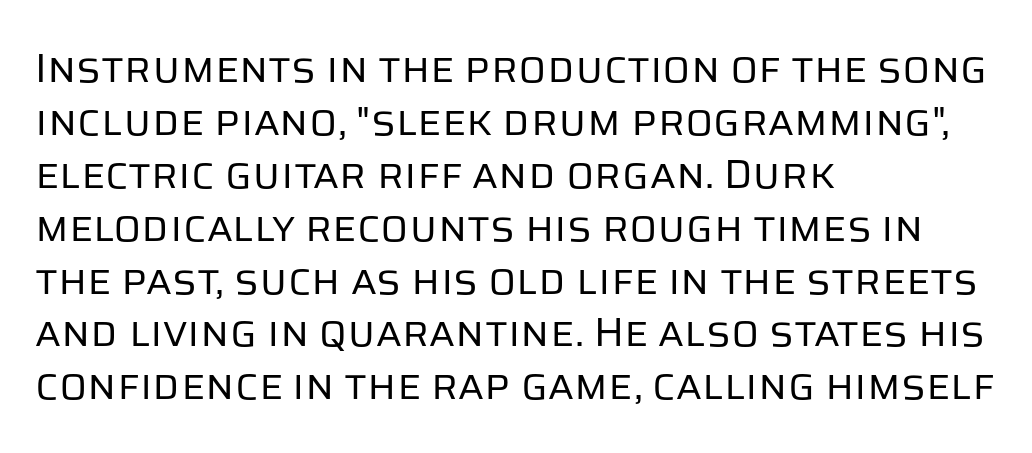
Q: Is the text bold? A: No.
Q: Is the text italic (slanted)? A: No, it is upright.
Q: Is the typeface a serif or a sans-serif typeface? A: Sans-serif.
Q: Is the text underlined? A: No.
Q: How is the paragraph aligned? A: Left-aligned.
Q: Is the spacing between letters normal or unusually wide? A: Normal.
Q: Is the spacing between lines tight, normal or loose? A: Normal.
Q: Width (condensed, normal, or wide)? A: Normal.
Q: Stroke contrast? A: Low.
Q: x-height? A: Large.
Q: Monospaced? A: No.
